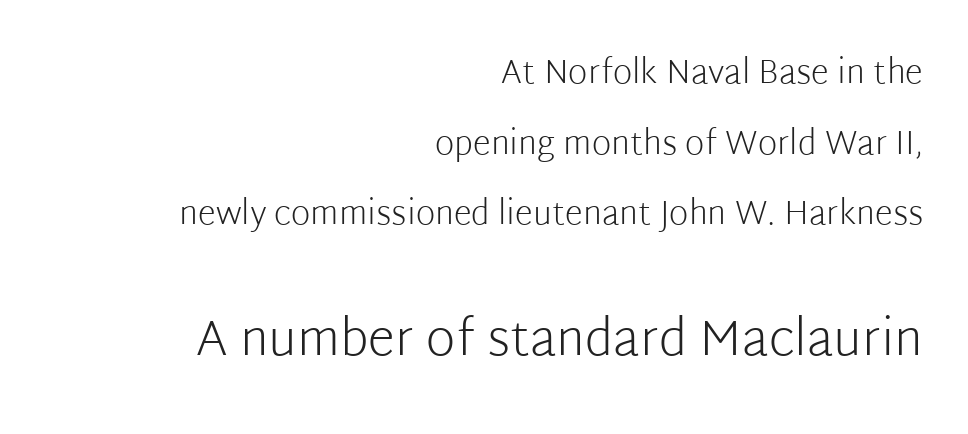
Q: Is the text bold? A: No.
Q: Is the text italic (slanted)? A: No, it is upright.
Q: Is the typeface a serif or a sans-serif typeface? A: Sans-serif.
Q: Is the text underlined? A: No.
Q: How is the paragraph aligned? A: Right-aligned.
Q: Is the spacing between letters normal or unusually wide? A: Normal.
Q: Is the spacing between lines tight, normal or loose? A: Loose.
Q: Which block of text is set in a larger size, the first (top) or the second (bottom)? A: The second (bottom) one.
Q: Width (condensed, normal, or wide)? A: Normal.
Q: Stroke contrast? A: Low.
Q: x-height? A: Medium.
Q: Monospaced? A: No.
